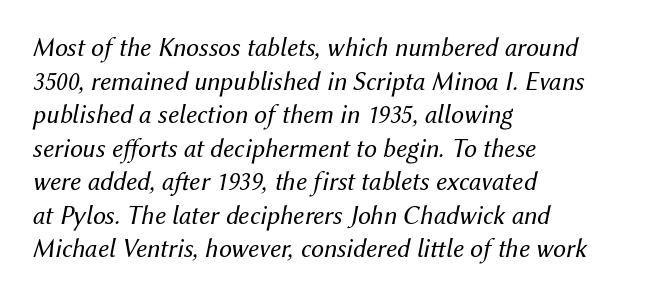
This sample uses an oblique cut, with every glyph tilted off the vertical. Inter-character spacing is left at the font's built-in metrics. Descender tails drop into unmarked territory. Is there much room between lines? A standard amount, neither cramped nor airy.
